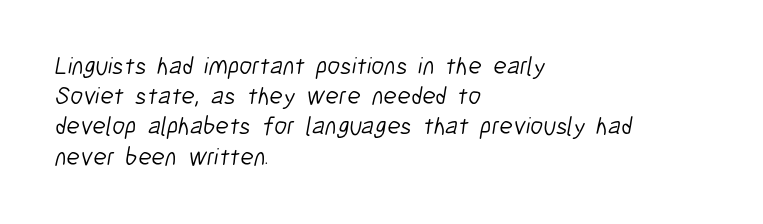
The image shows 25 px text type; set left-aligned, line spacing 1.21x, normal letter spacing, not underlined.
